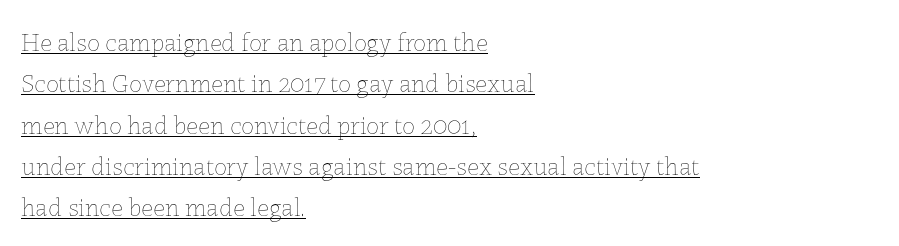
Q: Is the text bold? A: No.
Q: Is the text italic (slanted)? A: No, it is upright.
Q: Is the text underlined? A: Yes.
Q: How is the paragraph aligned? A: Left-aligned.
Q: Is the spacing between letters normal or unusually wide? A: Normal.
Q: Is the spacing between lines tight, normal or loose? A: Normal.
